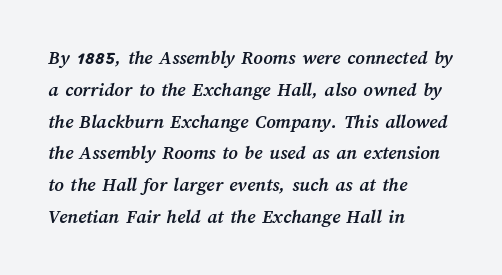
{"bold": "yes", "underline": "no", "align": "left", "line_spacing": "normal", "line_spacing_ratio": 1.59, "letter_spacing": "normal", "letter_spacing_em": 0.0, "glyph_px": 20}
